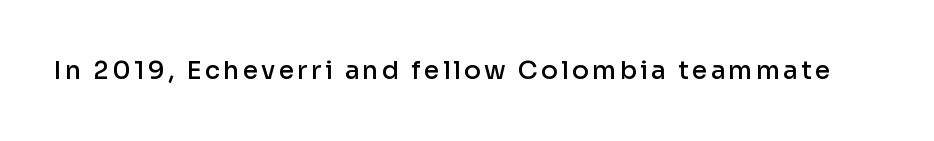
Q: Is the text bold? A: Semi-bold.
Q: Is the text italic (slanted)? A: No, it is upright.
Q: Is the text underlined? A: No.
